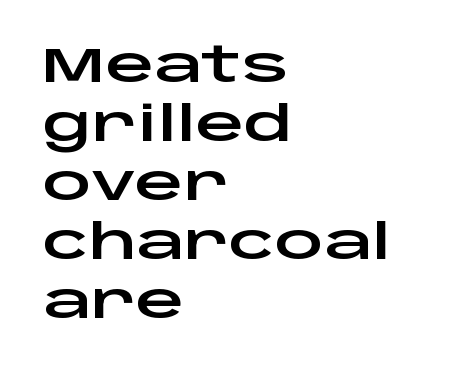
Q: Is the text italic (slanted)? A: No, it is upright.
Q: Is the typeface a serif or a sans-serif typeface? A: Sans-serif.
Q: Is the text underlined? A: No.
Q: How is the paragraph aligned? A: Left-aligned.
Q: Is the spacing between letters normal or unusually wide? A: Normal.
Q: Width (condensed, normal, or wide)? A: Wide.
Q: Stroke contrast? A: Low.
Q: x-height? A: Large.
Q: Monospaced? A: No.
